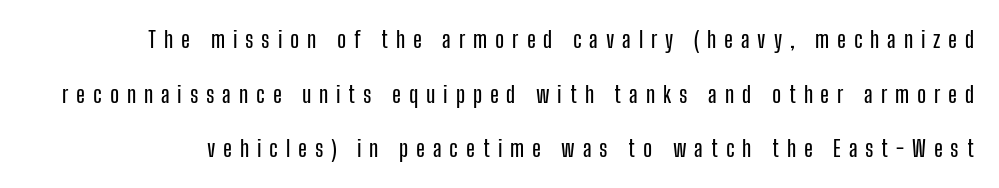
The image shows 23 px text type, upright; set loose line spacing (2.38x), unusually wide letter spacing (+0.34 em), not underlined.
